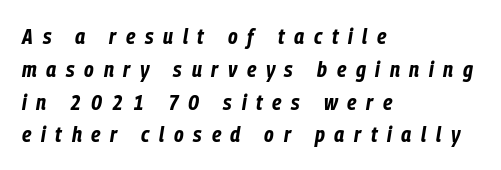
Short note: letters widely spaced. This sample keeps an unexceptional amount of space between lines. The ragged edge is on the right, which tells us the setting is flush left. Bare-footed words on every line.
